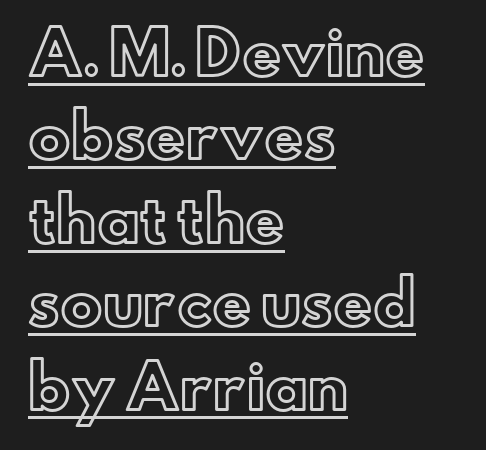
The image shows 60 px text type, upright; set left-aligned, normal line spacing (1.39x), normal letter spacing, underlined; a small x-height.
